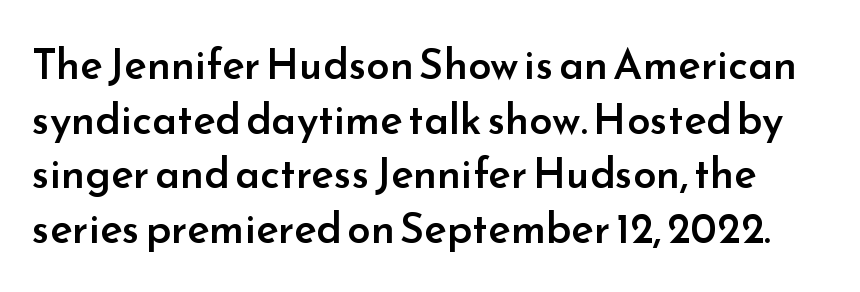
{"serif": "no", "italic": "no", "bold": "semi", "weight": "semibold", "width": "normal", "stroke_contrast": "low", "x_height": "small", "monospaced": "no", "underline": "no", "line_spacing": "normal", "line_spacing_ratio": 1.3, "letter_spacing": "normal", "letter_spacing_em": 0.0, "glyph_px": 42}
